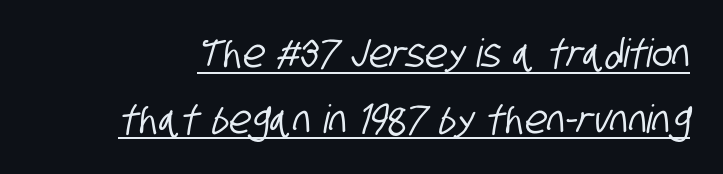
The image shows 39 px condensed sans-serif type; set normal line spacing (1.68x), normal letter spacing, underlined; low stroke contrast and a large x-height.
